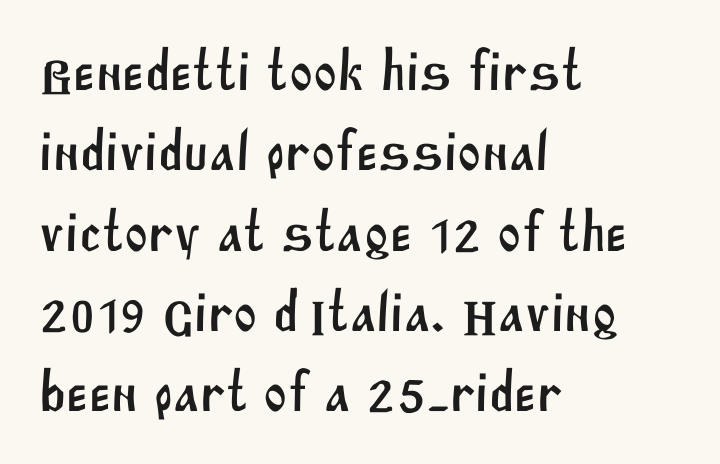
Notice how descenders clear the ascenders below comfortably — that's standard leading. Varying glyph widths throughout — classic text-font behaviour. Layout note: lines flush left. Spacing between characters is what you'd get straight out of the box. Descenders are the only things crossing below the line. This rendering employs a face without finishing strokes, i.e., a sans-serif.
